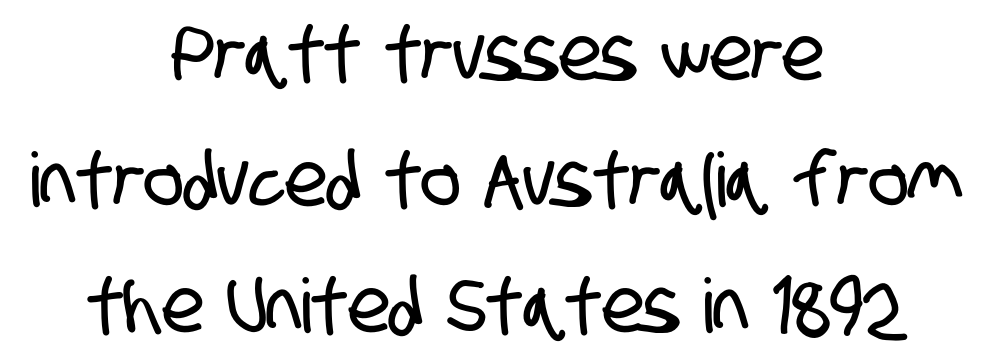
{"serif": "no", "width": "condensed", "stroke_contrast": "low", "x_height": "large", "monospaced": "no", "underline": "no", "align": "center", "line_spacing": "normal", "line_spacing_ratio": 1.68, "letter_spacing": "normal", "letter_spacing_em": 0.0, "glyph_px": 75}
